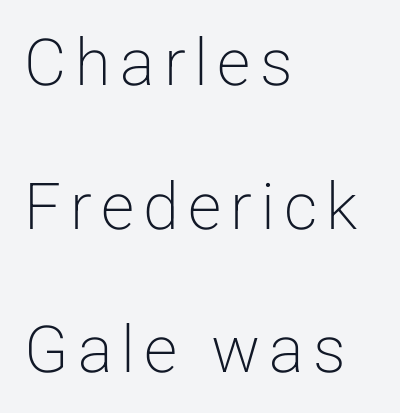
Q: Is the text bold? A: No.
Q: Is the text italic (slanted)? A: No, it is upright.
Q: Is the typeface a serif or a sans-serif typeface? A: Sans-serif.
Q: Is the text underlined? A: No.
Q: How is the paragraph aligned? A: Left-aligned.
Q: Is the spacing between lines tight, normal or loose? A: Loose.
Q: Width (condensed, normal, or wide)? A: Normal.
Q: Stroke contrast? A: Low.
Q: x-height? A: Medium.
Q: Monospaced? A: No.
